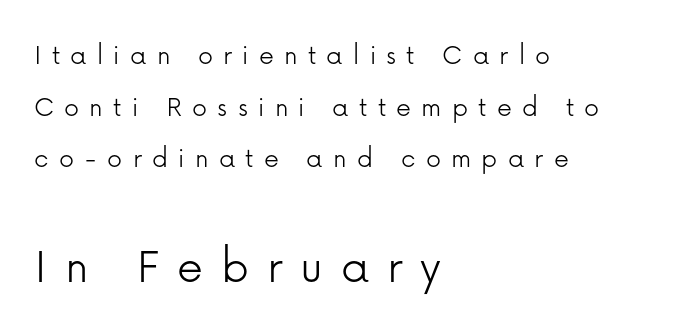
Is the type heavy? It reads as light-to-regular instead. Notice how the stems are strictly vertical — no italics here. These two chunks differ in scale, with the bottom chunk taking the larger measure. Regarding serifs, this sample does without them. The typesetter chose a ragged-right arrangement here.
